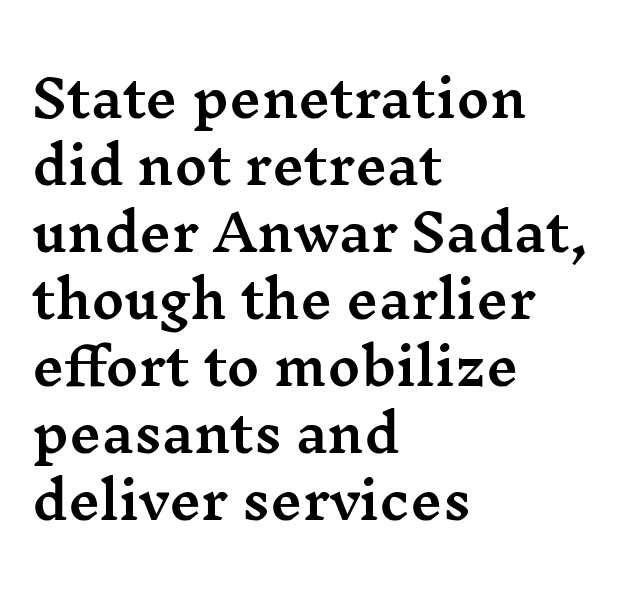
The image shows 50 px wide serif type, upright; set left-aligned, normal line spacing (1.34x), normal letter spacing, not underlined; medium stroke contrast and a medium x-height.
